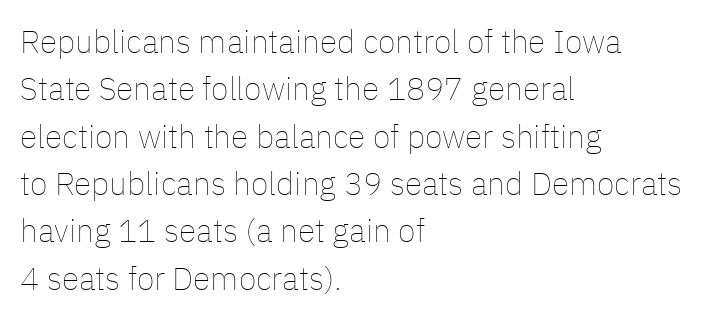
The image shows 32 px thin type, upright; set left-aligned, normal line spacing (1.48x), normal letter spacing, not underlined; low stroke contrast and a medium x-height.
